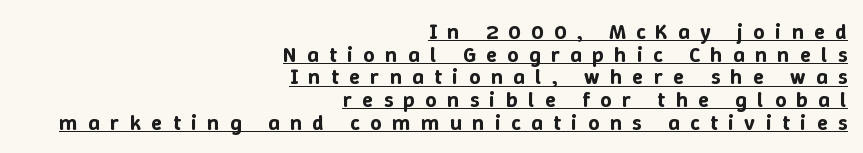
The image shows 22 px text type, upright; set right-aligned, tight line spacing (1.03x), unusually wide letter spacing (+0.48 em), underlined.
